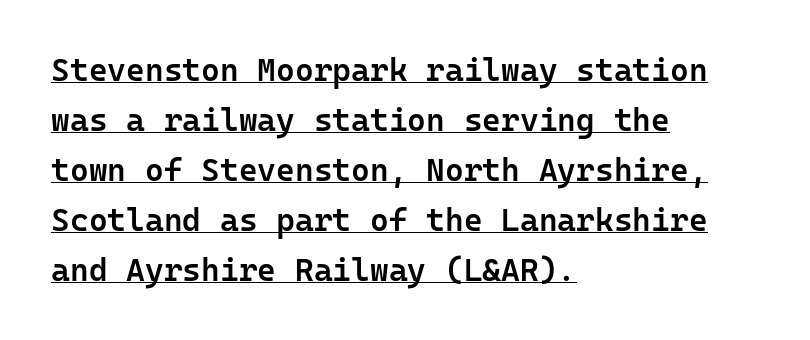
All the whitespace from short lines collects on the right. The letterforms sit shoulder to shoulder at normal distance. The designer went with a sans here, leaving each stem footless. Semibold letterforms, between regular and bold.
